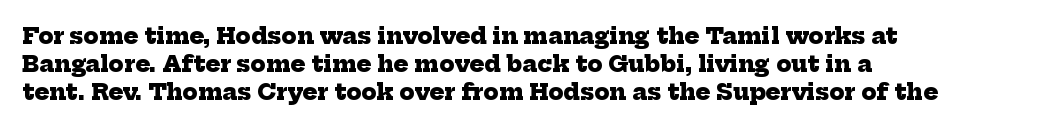
Q: Is the text bold? A: Yes.
Q: Is the text underlined? A: No.
Q: How is the paragraph aligned? A: Left-aligned.
Q: Is the spacing between letters normal or unusually wide? A: Normal.
Q: Is the spacing between lines tight, normal or loose? A: Normal.
